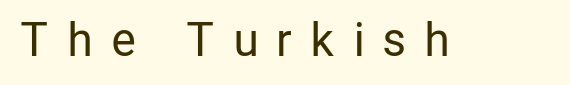
Q: Is the text bold? A: No.
Q: Is the text italic (slanted)? A: No, it is upright.
Q: Is the typeface a serif or a sans-serif typeface? A: Sans-serif.
Q: Is the text underlined? A: No.
Q: Is the spacing between letters normal or unusually wide? A: Unusually wide.
Q: Width (condensed, normal, or wide)? A: Condensed.
Q: Stroke contrast? A: Low.
Q: x-height? A: Medium.
Q: Monospaced? A: No.
